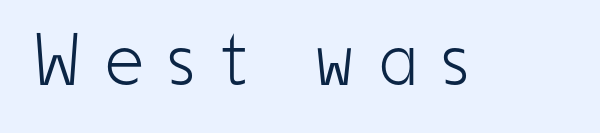
Is this a fixed-width face? No — the glyphs have proportional, varying widths. The area under the type is left untouched. Do the letters lean? They stand straight. The characters are drawn with everyday or finer stroke widths. These lines have a slow, spaced-out rhythm from letter to letter. Nope, no serifs anywhere on these letters.
